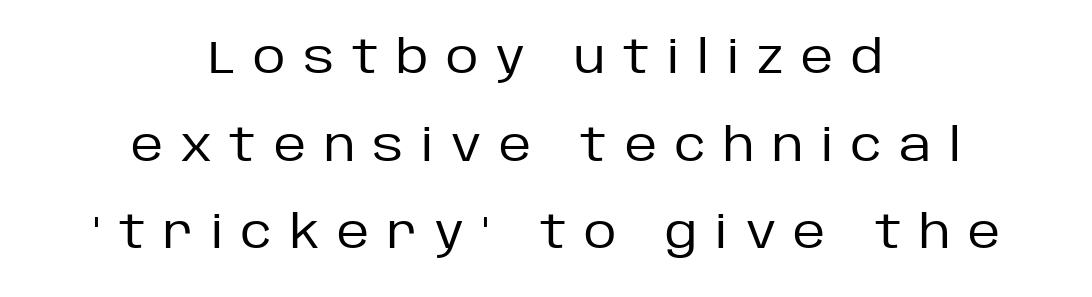
The image shows 45 px regular-weight sans-serif type, upright; set centered, loose line spacing (1.95x), unusually wide letter spacing (+0.39 em), not underlined; low stroke contrast and a large x-height.
